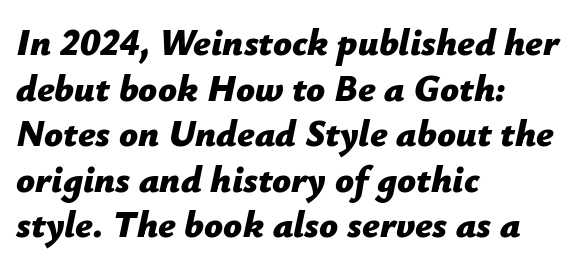
{"italic": "yes", "lean": "right", "slant_degrees": 12, "bold": "yes", "weight": "bold", "width": "normal", "stroke_contrast": "low", "x_height": "medium", "monospaced": "no", "underline": "no", "align": "left", "line_spacing_ratio": 1.23, "letter_spacing": "normal", "letter_spacing_em": 0.0, "glyph_px": 37}
